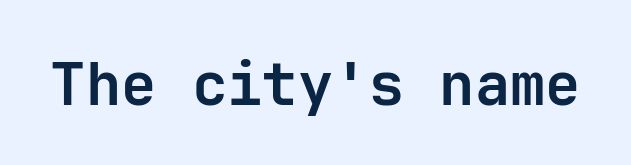
Q: Is the text bold? A: Yes.
Q: Is the text italic (slanted)? A: No, it is upright.
Q: Is the typeface a serif or a sans-serif typeface? A: Sans-serif.
Q: Is the text underlined? A: No.
Q: Is the spacing between letters normal or unusually wide? A: Normal.
Q: Width (condensed, normal, or wide)? A: Normal.
Q: Stroke contrast? A: Low.
Q: x-height? A: Medium.
